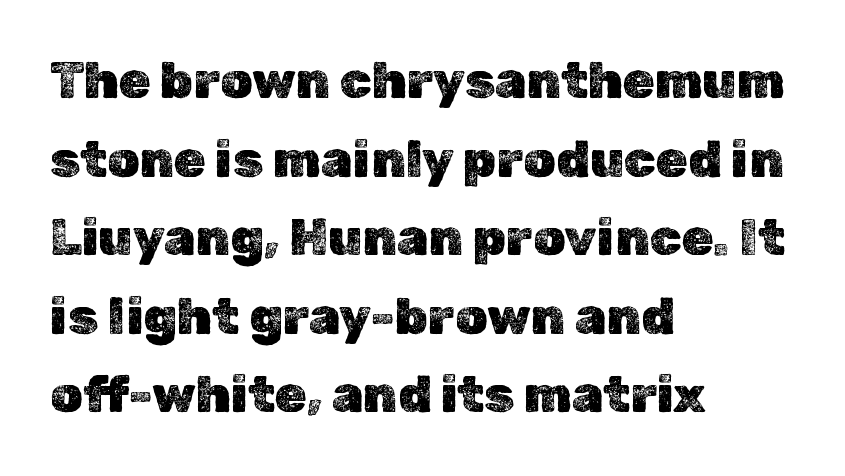
Letter spacing: default. Vertically, the passage feels balanced, rows spaced as you'd expect. The passage shown is typed in a proportional face where columns would drift. Teacher's note: observe the even left margin — that is flush-left alignment.
